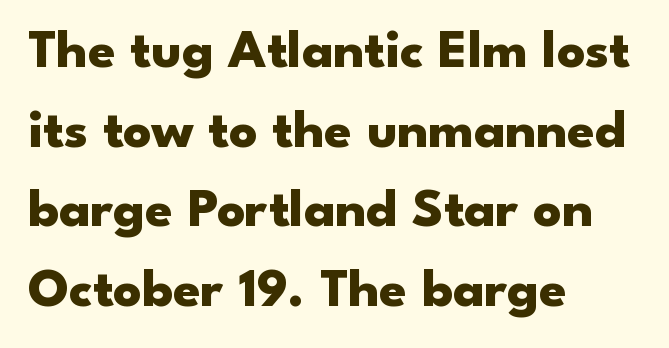
Q: Is the text bold? A: Yes.
Q: Is the text italic (slanted)? A: No, it is upright.
Q: Is the typeface a serif or a sans-serif typeface? A: Sans-serif.
Q: Is the text underlined? A: No.
Q: How is the paragraph aligned? A: Left-aligned.
Q: Is the spacing between letters normal or unusually wide? A: Normal.
Q: Is the spacing between lines tight, normal or loose? A: Normal.
Q: Width (condensed, normal, or wide)? A: Wide.
Q: Stroke contrast? A: Low.
Q: x-height? A: Small.
Q: Monospaced? A: No.
